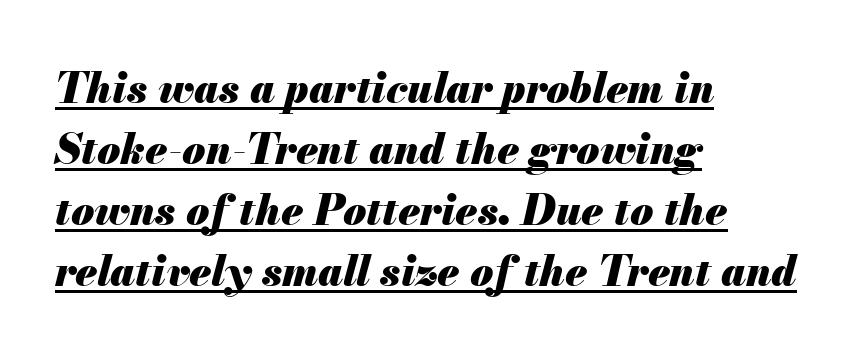
The image shows 42 px heavy type, italic (leaning right); set left-aligned, normal line spacing (1.45x), normal letter spacing, underlined; medium stroke contrast and a small x-height.
